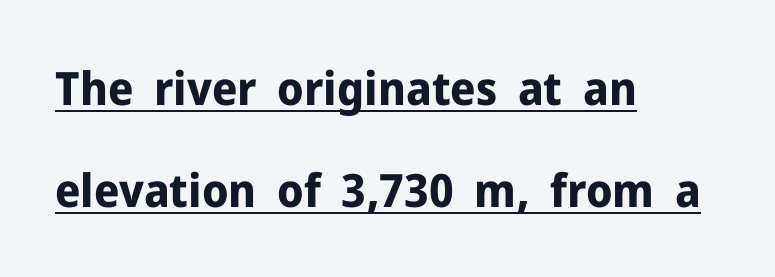
{"serif": "no", "italic": "no", "bold": "yes", "weight": "bold", "width": "normal", "stroke_contrast": "low", "x_height": "medium", "monospaced": "no", "underline": "yes", "align": "left", "line_spacing": "loose", "line_spacing_ratio": 2.22, "letter_spacing": "normal", "letter_spacing_em": 0.0, "glyph_px": 46}
